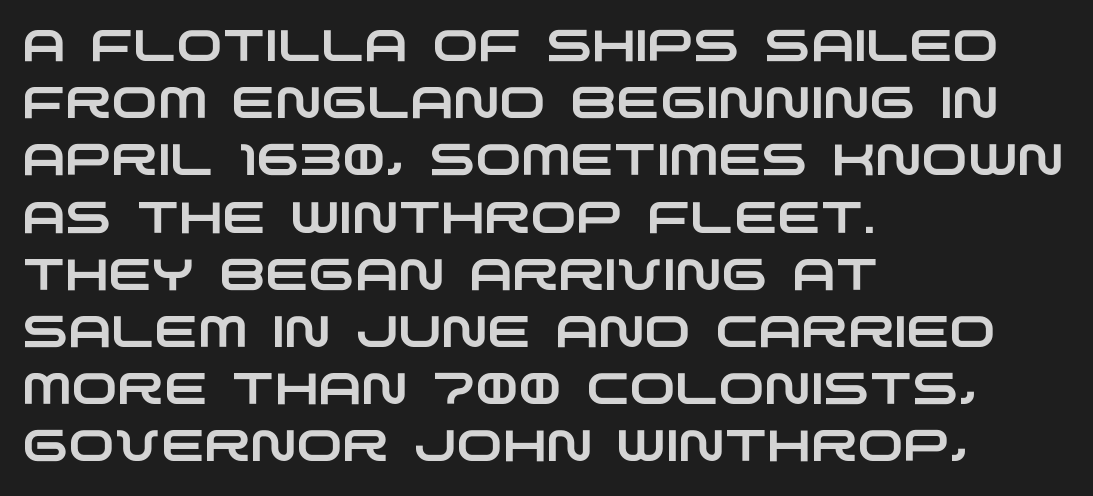
Each word holds together tightly as a unit, with standard inter-letter gaps. Which margin do the lines hug? The left one — the right edge is uneven. Students, observe: this is what conventionally led text looks like. Each row of text sits above clean, open space. Varying glyph widths throughout — classic text-font behaviour. Are there feet on the stems? There aren't — it's a sans.
